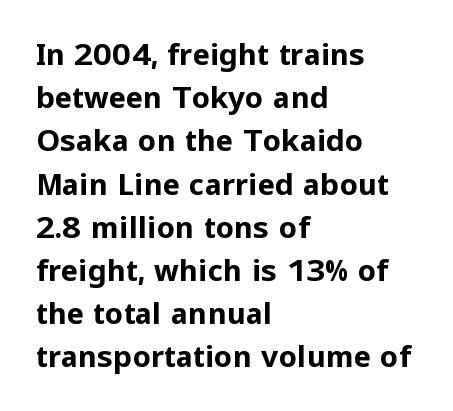
The image shows 29 px bold sans-serif type, upright; set left-aligned, normal line spacing (1.49x), normal letter spacing, not underlined; low stroke contrast and a medium x-height.
